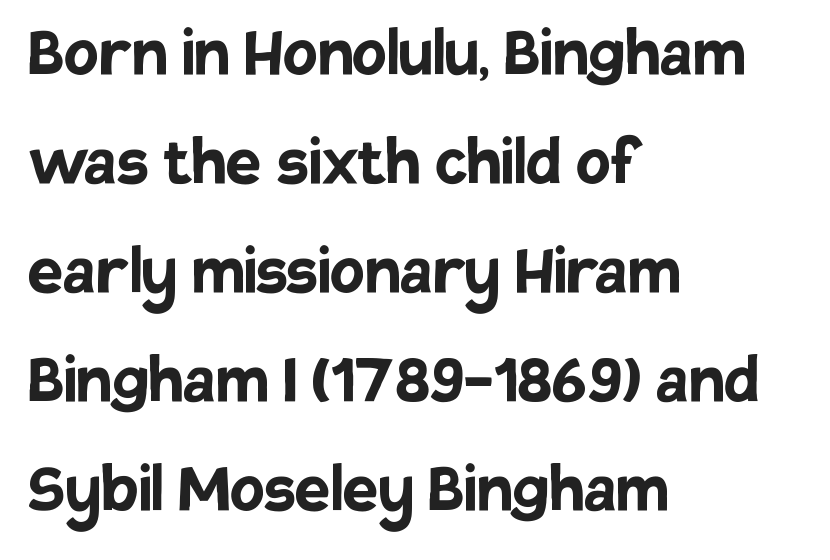
{"serif": "no", "italic": "no", "bold": "yes", "weight": "semibold", "width": "normal", "stroke_contrast": "low", "x_height": "large", "monospaced": "no", "underline": "no", "align": "left", "line_spacing": "normal", "line_spacing_ratio": 1.38, "letter_spacing": "normal", "letter_spacing_em": 0.0, "glyph_px": 79}
